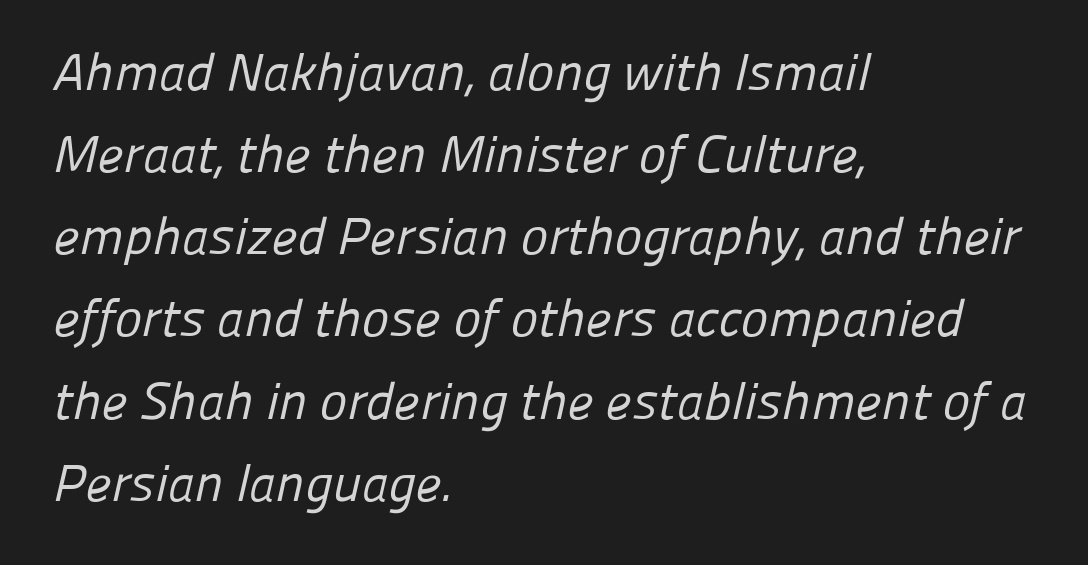
Nothing sits at the stroke ends, so this counts as sans-serif. The passage shown is not underscored anywhere. Varying glyph widths throughout — classic text-font behaviour. Nothing unusual about the tracking: characters are spaced as the font intends. The compositor pushed each line to the left boundary. A typesetter would call this leading conventional body-copy spacing.
